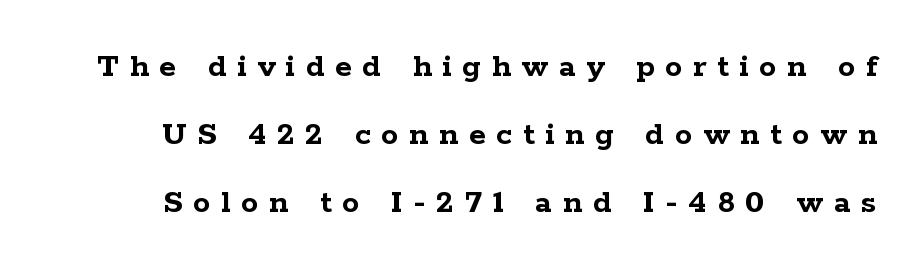
The image shows 35 px semibold, wide serif type, upright; set loose line spacing (1.95x), unusually wide letter spacing (+0.3 em), not underlined; low stroke contrast and a medium x-height.
